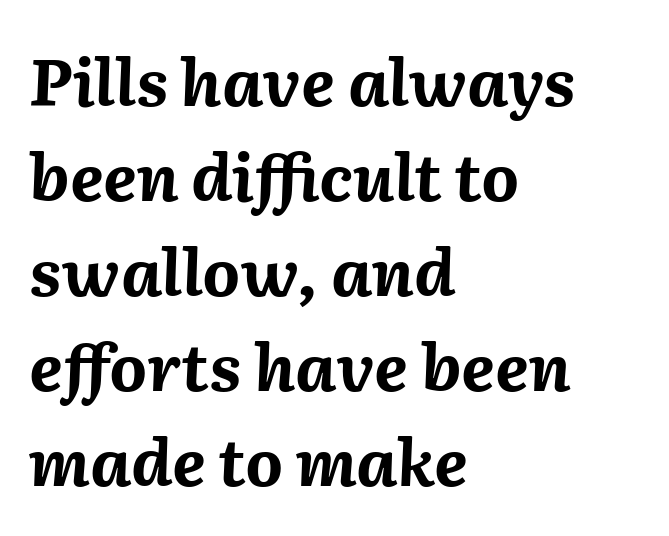
{"italic": "yes", "lean": "right", "slant_degrees": 2, "bold": "yes", "weight": "bold", "width": "normal", "stroke_contrast": "medium", "x_height": "medium", "monospaced": "no", "underline": "no", "align": "left", "line_spacing": "normal", "line_spacing_ratio": 1.46, "letter_spacing": "normal", "letter_spacing_em": 0.0, "glyph_px": 65}
